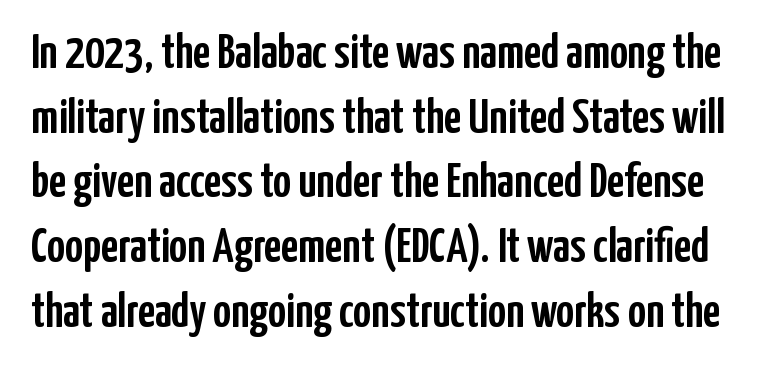
The image shows 49 px condensed sans-serif type, upright; set normal line spacing (1.32x), normal letter spacing, not underlined; low stroke contrast and a medium x-height.
